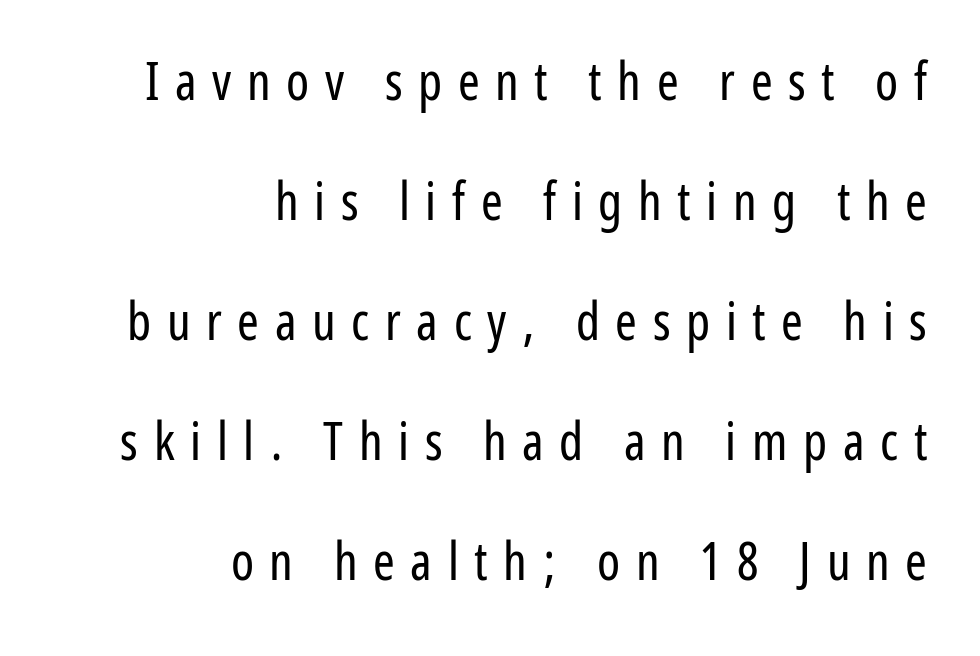
Q: Is the text bold? A: No.
Q: Is the text italic (slanted)? A: No, it is upright.
Q: Is the typeface a serif or a sans-serif typeface? A: Sans-serif.
Q: Is the text underlined? A: No.
Q: How is the paragraph aligned? A: Right-aligned.
Q: Is the spacing between letters normal or unusually wide? A: Unusually wide.
Q: Is the spacing between lines tight, normal or loose? A: Loose.
Q: Width (condensed, normal, or wide)? A: Condensed.
Q: Stroke contrast? A: Low.
Q: x-height? A: Medium.
Q: Monospaced? A: No.
